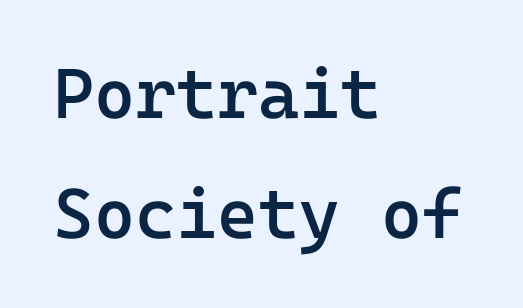
Ascenders rise straight up at ninety degrees. Notice how the passage keeps a crisp vertical edge on the left only. The letterforms sit shoulder to shoulder at normal distance. This sample uses a sans-serif face. The typesetting leans somewhat heavy: a semibold.
